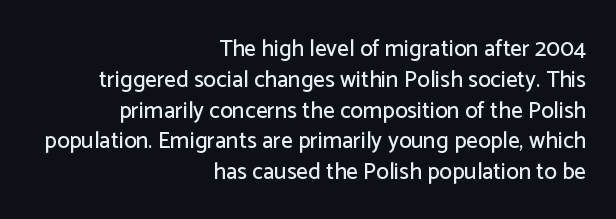
How would I describe the line gaps? Plain and ordinary. Students, note that the glyphs here touch the page at normal intervals. No word sits above an underline. Every row of glyphs terminates at an identical x-position on the right.
